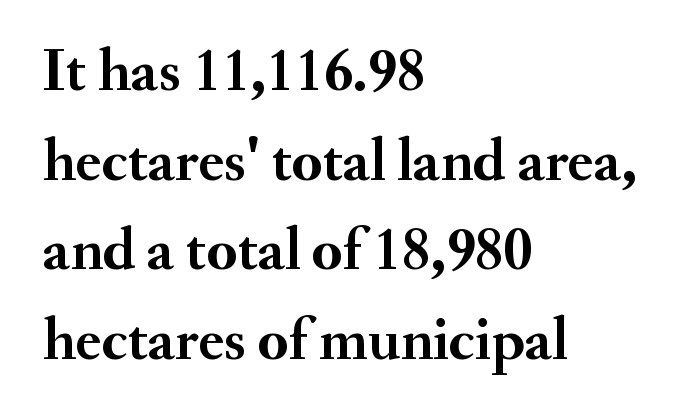
The image shows 61 px semibold serif type, upright; set left-aligned, normal line spacing (1.47x), normal letter spacing, not underlined; medium stroke contrast and a small x-height.
